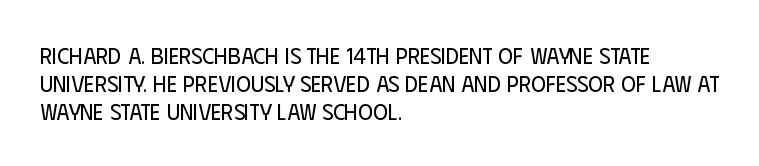
Q: Is the text bold? A: No.
Q: Is the text italic (slanted)? A: No, it is upright.
Q: Is the text underlined? A: No.
Q: How is the paragraph aligned? A: Left-aligned.
Q: Is the spacing between letters normal or unusually wide? A: Normal.
